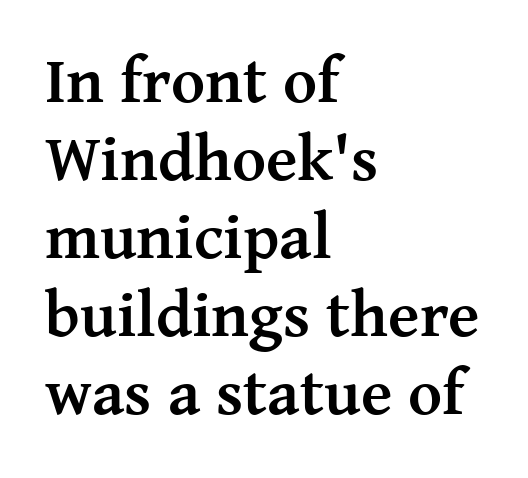
Each line starts at the same left margin while the right side varies. The rendering shows small feet on the letterforms — a serif design. Nobody drew a line under any word here. This sample uses plain, unmodified letter spacing. Think of a printed novel: that variable character pitch is what you see here. Is the type bold? Yes — the strokes are clearly thick and heavy.
